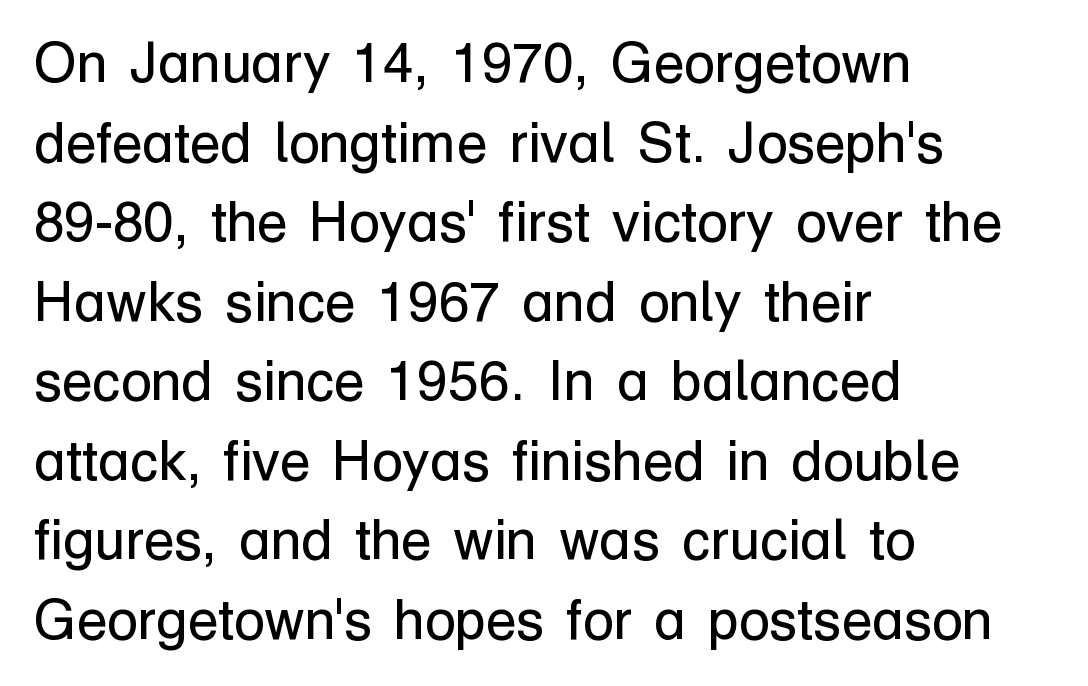
{"serif": "no", "italic": "no", "bold": "no", "weight": "regular", "width": "normal", "stroke_contrast": "low", "x_height": "medium", "monospaced": "no", "underline": "no", "align": "left", "line_spacing": "normal", "line_spacing_ratio": 1.42, "letter_spacing": "normal", "letter_spacing_em": 0.0, "glyph_px": 56}
